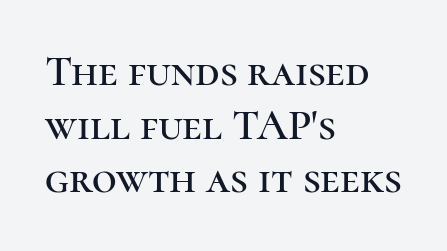
The image shows 43 px serif type, upright; set left-aligned, normal line spacing (1.25x), normal letter spacing, not underlined; high stroke contrast and a medium x-height.
